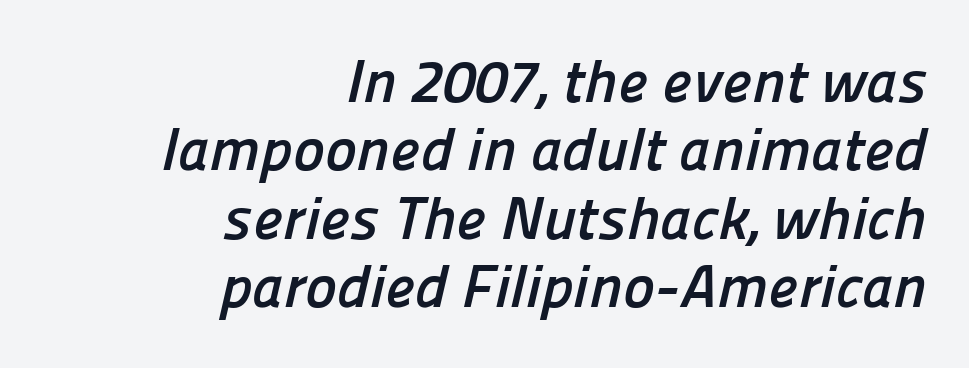
Q: Is the text bold? A: Yes.
Q: Is the typeface a serif or a sans-serif typeface? A: Sans-serif.
Q: Is the text underlined? A: No.
Q: How is the paragraph aligned? A: Right-aligned.
Q: Is the spacing between letters normal or unusually wide? A: Normal.
Q: Is the spacing between lines tight, normal or loose? A: Tight.
Q: Width (condensed, normal, or wide)? A: Normal.
Q: Stroke contrast? A: Low.
Q: x-height? A: Medium.
Q: Monospaced? A: No.
